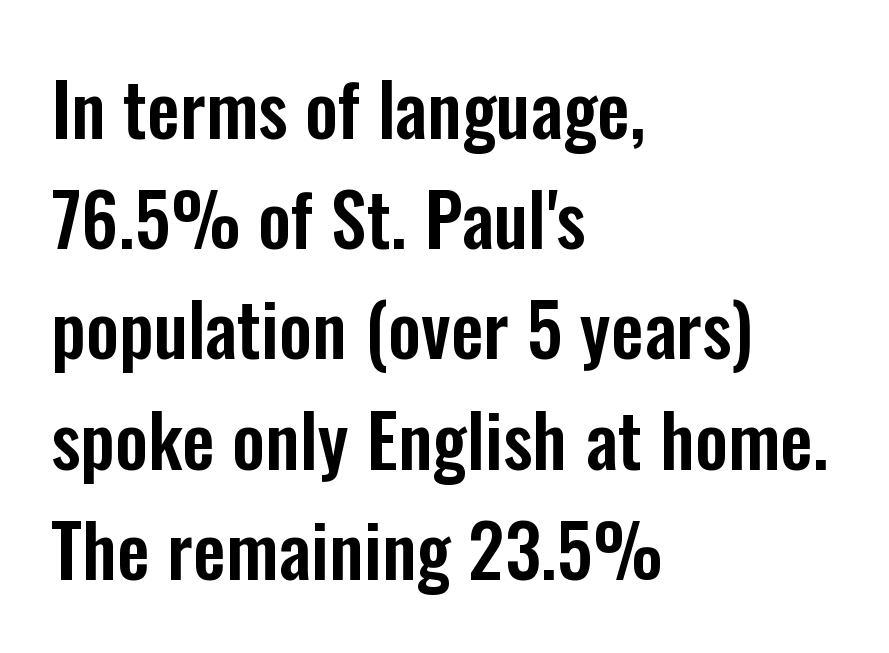
Q: Is the text italic (slanted)? A: No, it is upright.
Q: Is the typeface a serif or a sans-serif typeface? A: Sans-serif.
Q: Is the text underlined? A: No.
Q: How is the paragraph aligned? A: Left-aligned.
Q: Is the spacing between letters normal or unusually wide? A: Normal.
Q: Is the spacing between lines tight, normal or loose? A: Normal.
Q: Width (condensed, normal, or wide)? A: Condensed.
Q: Stroke contrast? A: Low.
Q: x-height? A: Medium.
Q: Monospaced? A: No.
